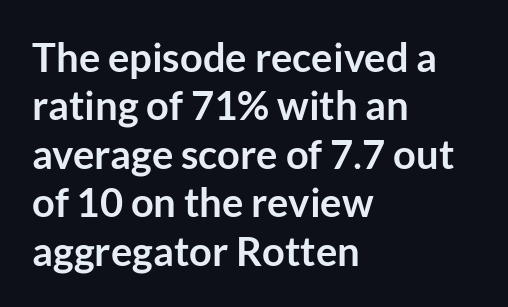
Q: Is the text bold? A: Yes.
Q: Is the text italic (slanted)? A: No, it is upright.
Q: Is the typeface a serif or a sans-serif typeface? A: Sans-serif.
Q: Is the text underlined? A: No.
Q: How is the paragraph aligned? A: Left-aligned.
Q: Is the spacing between letters normal or unusually wide? A: Normal.
Q: Width (condensed, normal, or wide)? A: Normal.
Q: Stroke contrast? A: Low.
Q: x-height? A: Medium.
Q: Monospaced? A: No.
